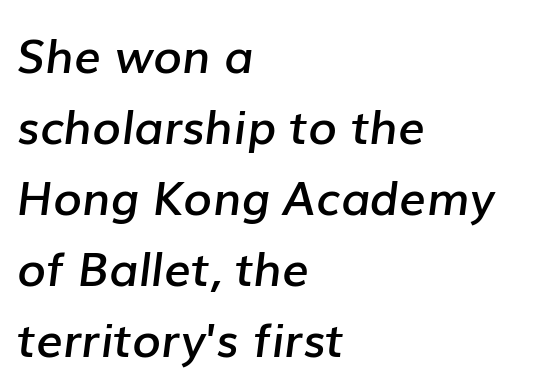
The image shows 47 px semibold type, italic (leaning right); set left-aligned, normal line spacing (1.51x), normal letter spacing, not underlined; low stroke contrast and a medium x-height.
